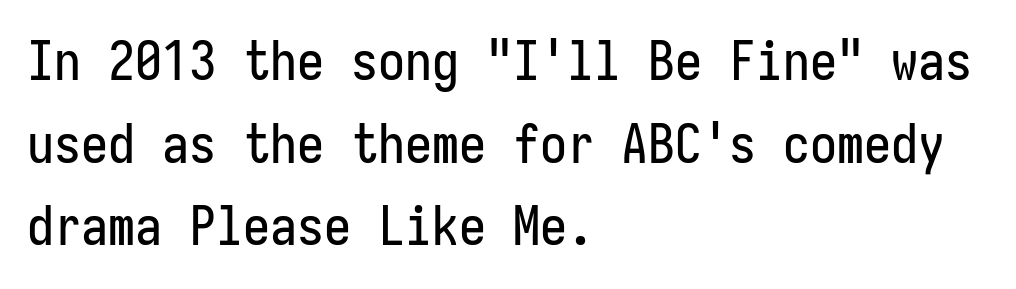
The image shows 54 px condensed sans-serif type, upright, monospaced; set left-aligned, normal line spacing (1.53x), normal letter spacing, not underlined; low stroke contrast and a medium x-height.
